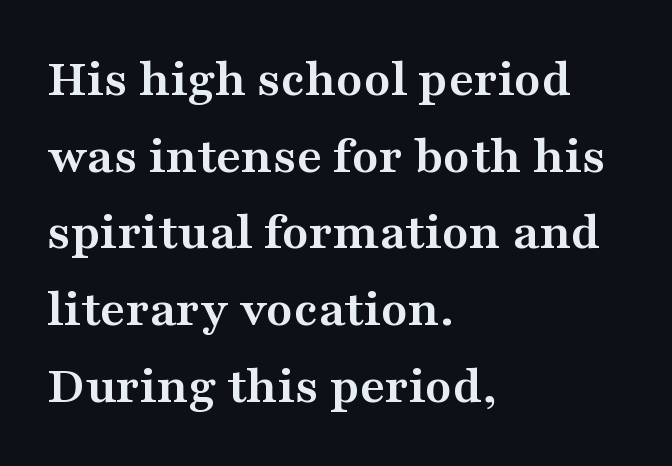
The image shows 54 px semibold, wide serif type, upright; set left-aligned, normal line spacing (1.42x), normal letter spacing, not underlined; medium stroke contrast and a medium x-height.
